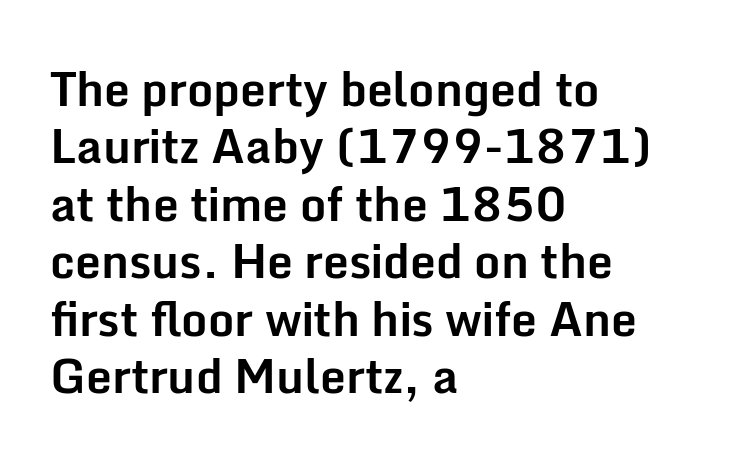
Which margin do the lines hug? The left one — the right edge is uneven. Decoration check: the copy has no underline. The typesetting leans heavy: a genuine bold. Do the characters align in a grid? No, the font is proportional.
